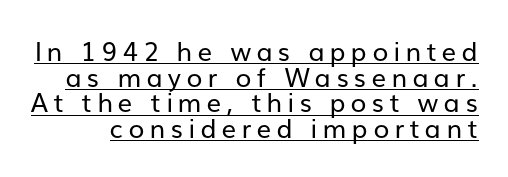
These lines were composed using upright roman letters. Each new line begins almost immediately beneath the previous one. The sample's only ornament is a line tracing under the words. The font sits on the lighter half of the weight spectrum, regular included. Tracking here is generous; glyphs stand well apart from one another.
